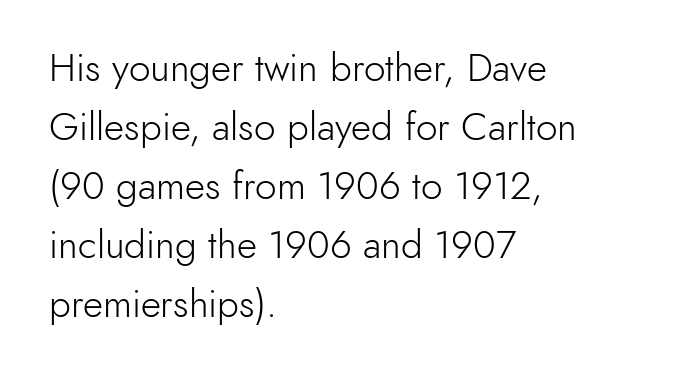
Q: Is the text bold? A: No.
Q: Is the text italic (slanted)? A: No, it is upright.
Q: Is the typeface a serif or a sans-serif typeface? A: Sans-serif.
Q: Is the text underlined? A: No.
Q: How is the paragraph aligned? A: Left-aligned.
Q: Is the spacing between letters normal or unusually wide? A: Normal.
Q: Is the spacing between lines tight, normal or loose? A: Normal.
Q: Width (condensed, normal, or wide)? A: Normal.
Q: x-height? A: Small.
Q: Monospaced? A: No.
